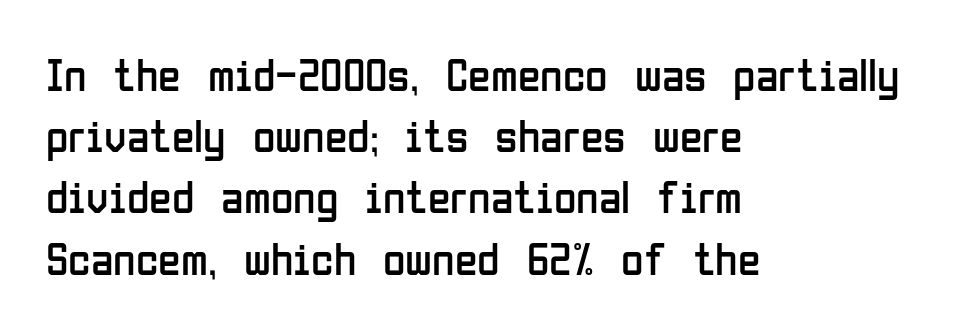
{"serif": "no", "italic": "no", "bold": "no", "weight": "regular", "width": "condensed", "stroke_contrast": "low", "x_height": "medium", "monospaced": "no", "underline": "no", "align": "left", "line_spacing": "normal", "line_spacing_ratio": 1.33, "letter_spacing": "normal", "letter_spacing_em": 0.0, "glyph_px": 46}
